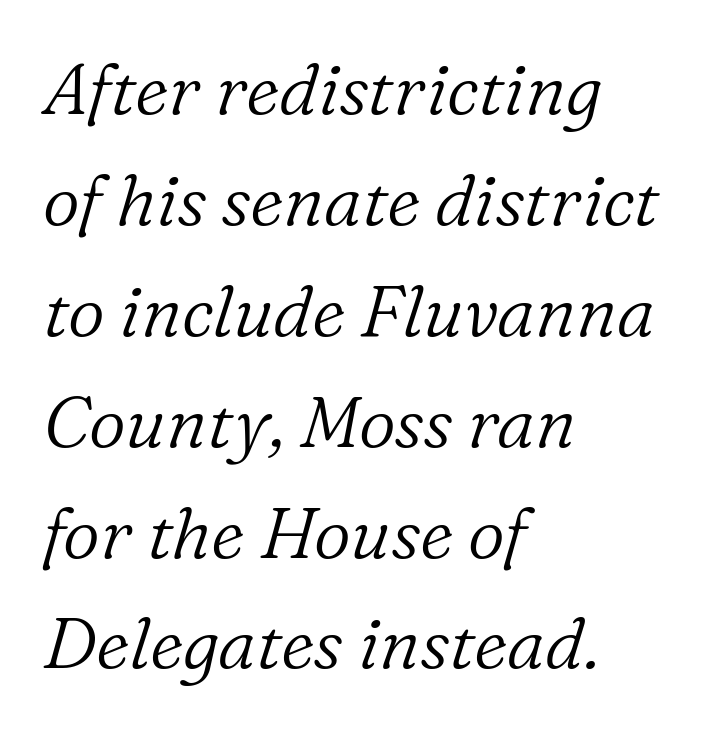
Q: Is the text bold? A: No.
Q: Is the text italic (slanted)? A: Yes, it leans right by about 16 degrees.
Q: Is the typeface a serif or a sans-serif typeface? A: Serif.
Q: Is the text underlined? A: No.
Q: How is the paragraph aligned? A: Left-aligned.
Q: Is the spacing between letters normal or unusually wide? A: Normal.
Q: Is the spacing between lines tight, normal or loose? A: Normal.
Q: Width (condensed, normal, or wide)? A: Normal.
Q: Stroke contrast? A: Low.
Q: x-height? A: Medium.
Q: Monospaced? A: No.
